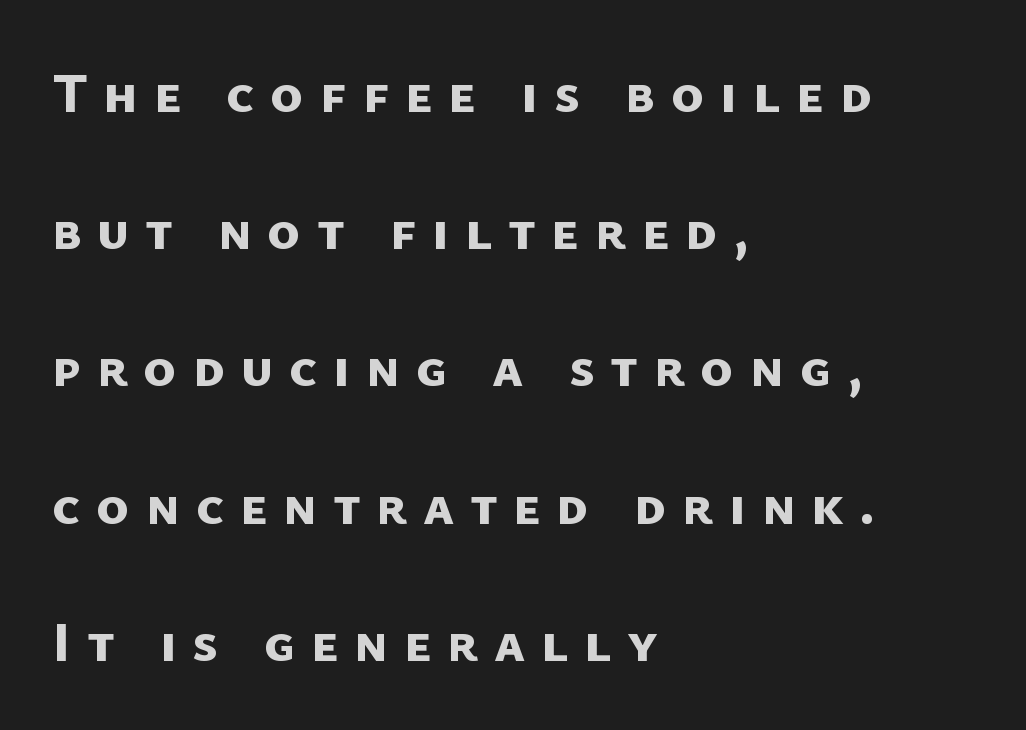
The image shows 56 px bold sans-serif type; set left-aligned, loose line spacing (2.45x), unusually wide letter spacing (+0.28 em), not underlined; low stroke contrast and a medium x-height.
